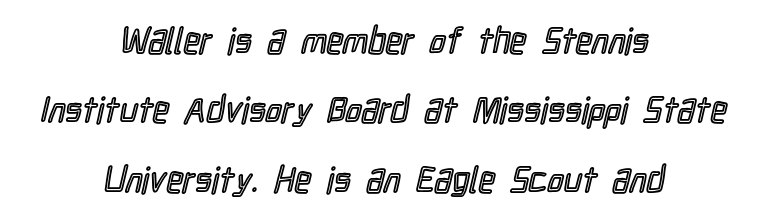
A typesetter would call this proportional, since set widths differ per character. A typesetter would call this zero additional tracking. One glance says open: line gaps are wider than usual.
